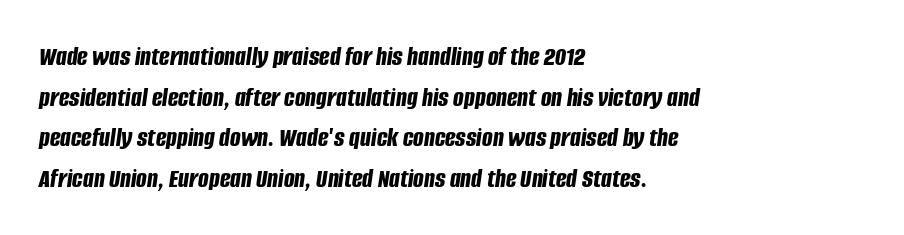
These lines carry a lot of weight — the face is fully bold. You can tell it's italic because the verticals aren't actually vertical. Vertical spacing — default. The paragraph has a hard left edge and a soft right edge. Just letters on the line, the space beneath them empty. You could not count columns in this text — the font is proportionally spaced.
